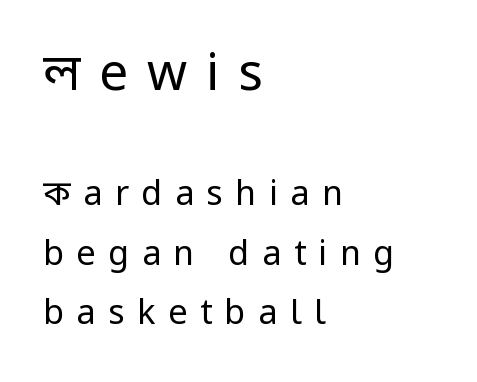
The glyphs are unaccompanied by any horizontal stroke below them. These lines are rendered in a variable-pitch font. Compared with a centered layout, this one pins lines to the left instead. Look at the bottom of the vertical strokes: they stop flat, with no serifs.
